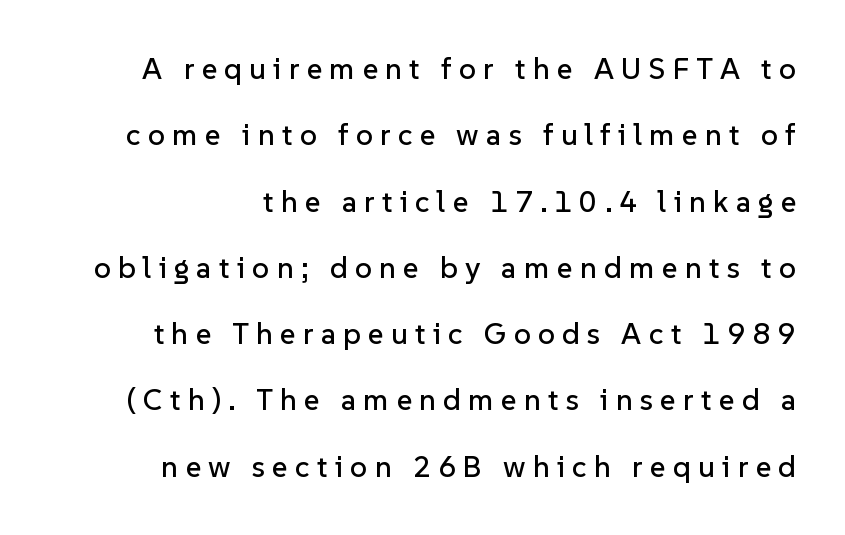
Q: Is the text italic (slanted)? A: No, it is upright.
Q: Is the typeface a serif or a sans-serif typeface? A: Sans-serif.
Q: Is the text underlined? A: No.
Q: How is the paragraph aligned? A: Right-aligned.
Q: Is the spacing between letters normal or unusually wide? A: Unusually wide.
Q: Is the spacing between lines tight, normal or loose? A: Loose.
Q: Width (condensed, normal, or wide)? A: Normal.
Q: Stroke contrast? A: Low.
Q: x-height? A: Medium.
Q: Monospaced? A: No.
